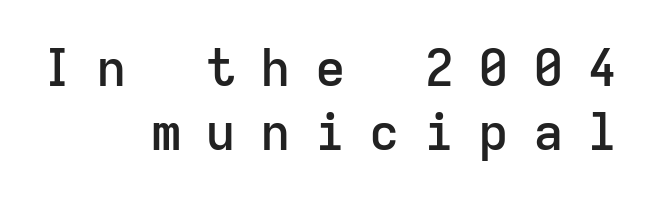
The image shows 51 px semibold sans-serif type, upright, monospaced; set right-aligned, normal line spacing (1.25x), unusually wide letter spacing (+0.47 em), not underlined; low stroke contrast and a medium x-height.
